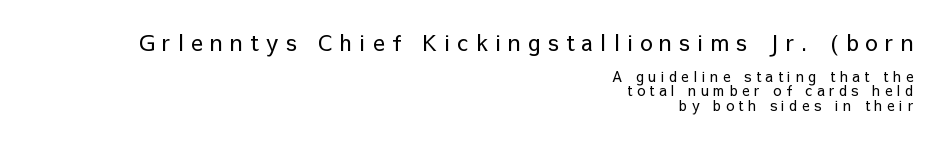
The image shows 22 px text type, upright; set right-aligned, tight line spacing (1.02x), unusually wide letter spacing (+0.34 em), not underlined; the first (top) block is 1.57x larger.
